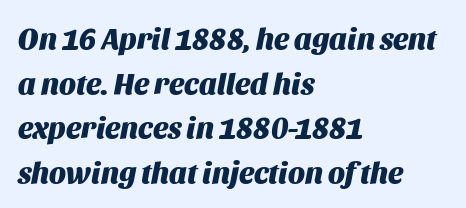
The tracking reads as untouched default to a designer's eye. Slant detected: the letters are inclined. The letters advance in unequal steps, a hallmark of proportional type. These lines sit exactly where default settings would place them. The letters are bold, with thick, heavy strokes.
